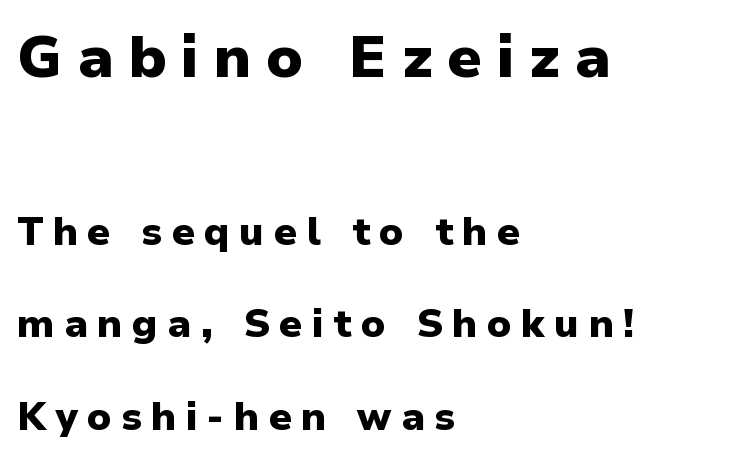
Q: Is the text bold? A: Yes.
Q: Is the text italic (slanted)? A: No, it is upright.
Q: Is the typeface a serif or a sans-serif typeface? A: Sans-serif.
Q: Is the text underlined? A: No.
Q: How is the paragraph aligned? A: Left-aligned.
Q: Is the spacing between letters normal or unusually wide? A: Unusually wide.
Q: Is the spacing between lines tight, normal or loose? A: Loose.
Q: Which block of text is set in a larger size, the first (top) or the second (bottom)? A: The first (top) one.
Q: Width (condensed, normal, or wide)? A: Normal.
Q: Stroke contrast? A: Low.
Q: x-height? A: Medium.
Q: Monospaced? A: No.
